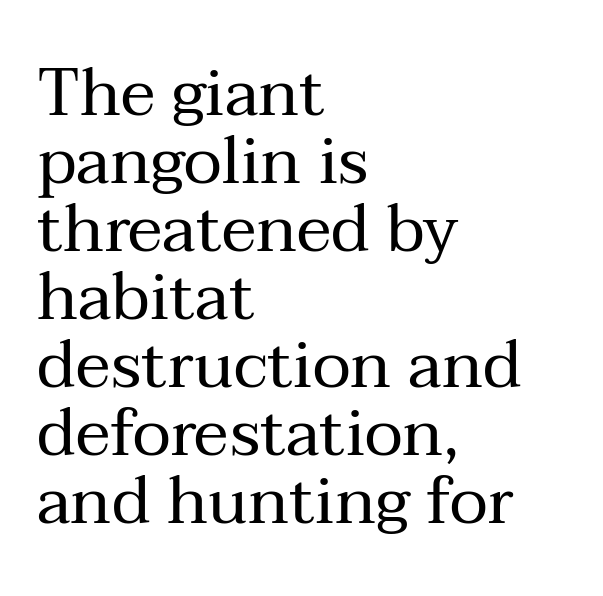
{"serif": "yes", "italic": "no", "bold": "no", "weight": "regular", "width": "normal", "stroke_contrast": "medium", "x_height": "medium", "monospaced": "no", "underline": "no", "align": "left", "line_spacing": "tight", "line_spacing_ratio": 1.03, "letter_spacing": "normal", "letter_spacing_em": 0.0, "glyph_px": 66}
